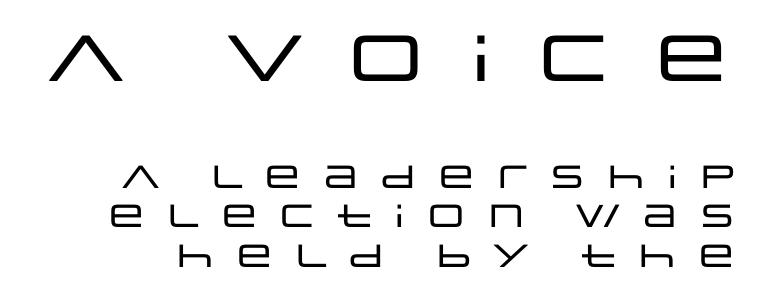
Q: Is the text italic (slanted)? A: No, it is upright.
Q: Is the typeface a serif or a sans-serif typeface? A: Sans-serif.
Q: Is the text underlined? A: No.
Q: Is the spacing between letters normal or unusually wide? A: Unusually wide.
Q: Which block of text is set in a larger size, the first (top) or the second (bottom)? A: The first (top) one.
Q: Width (condensed, normal, or wide)? A: Wide.
Q: Stroke contrast? A: Low.
Q: x-height? A: Large.
Q: Monospaced? A: No.
